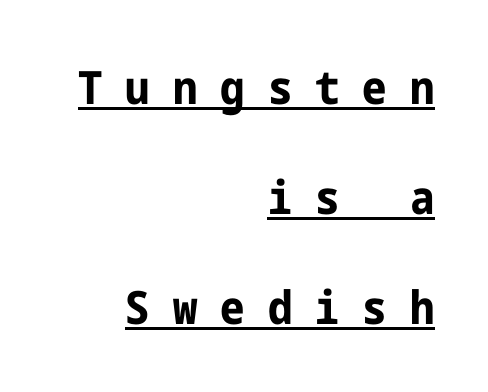
Caption: lettering with a line underneath. Loose tracking; the words dissolve into strings of separated letters. The typesetting leans heavy: a genuine bold. The leading is generous, giving the passage an open texture. Horizontal alignment here is rightward, an uncommon choice for prose.
